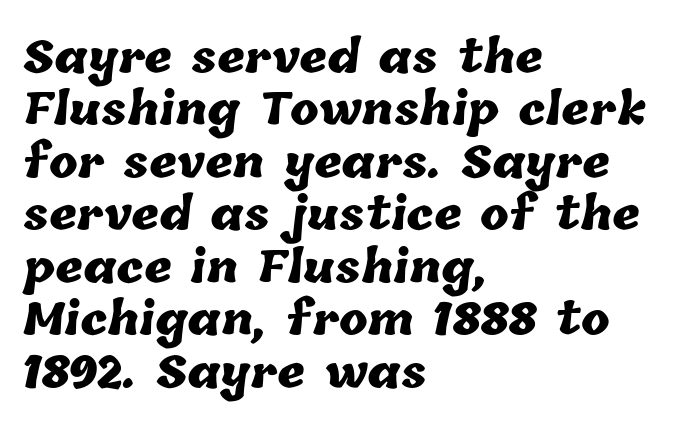
The image shows 43 px heavy type; set left-aligned, line spacing 1.22x, normal letter spacing, not underlined; low stroke contrast and a medium x-height.
